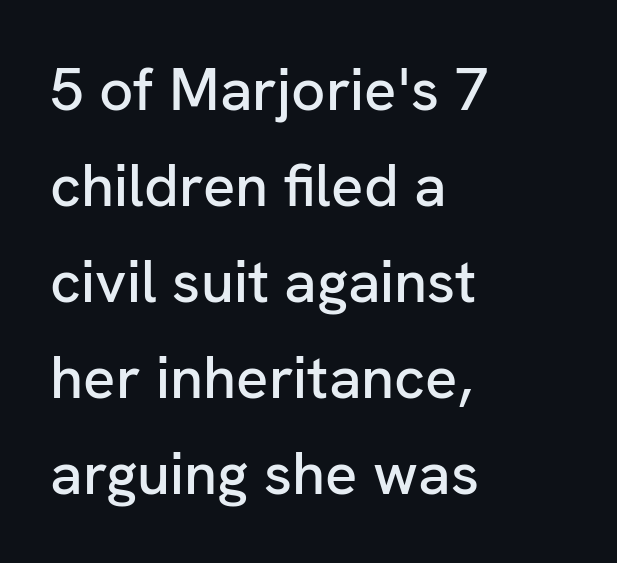
The image shows 60 px sans-serif type, upright; set left-aligned, normal line spacing (1.6x), normal letter spacing, not underlined; low stroke contrast and a medium x-height.
